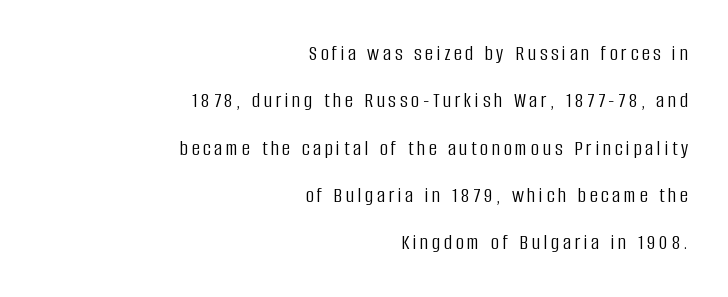
Q: Is the text bold? A: No.
Q: Is the text italic (slanted)? A: No, it is upright.
Q: Is the text underlined? A: No.
Q: How is the paragraph aligned? A: Right-aligned.
Q: Is the spacing between lines tight, normal or loose? A: Loose.
